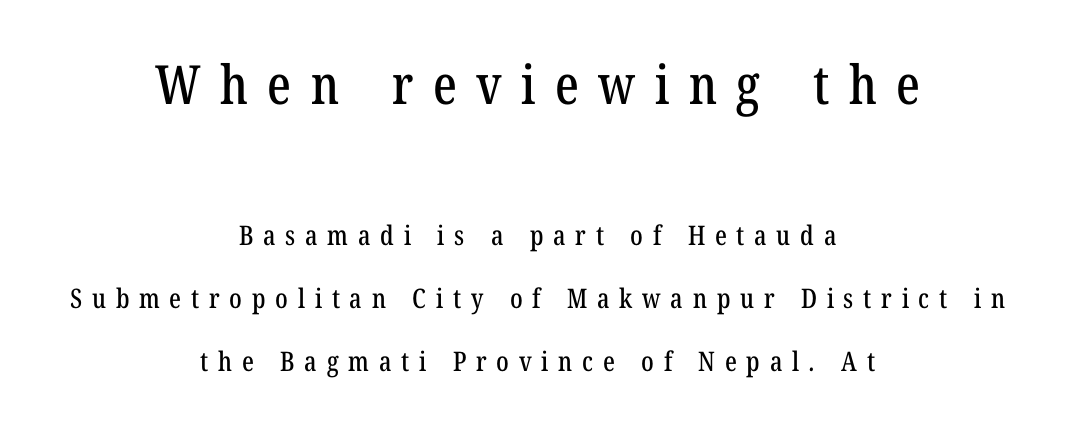
{"serif": "yes", "width": "condensed", "stroke_contrast": "low", "x_height": "medium", "monospaced": "no", "underline": "no", "align": "center", "line_spacing": "loose", "line_spacing_ratio": 2.34, "letter_spacing": "wide", "letter_spacing_em": 0.36, "larger_block": "first", "size_ratio": 2.0, "glyph_px": 54}
